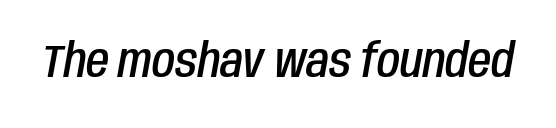
{"italic": "yes", "lean": "right", "slant_degrees": 10, "bold": "semi", "weight": "semibold", "width": "condensed", "stroke_contrast": "low", "x_height": "large", "monospaced": "no", "underline": "no", "letter_spacing": "normal", "letter_spacing_em": 0.0, "glyph_px": 47}
